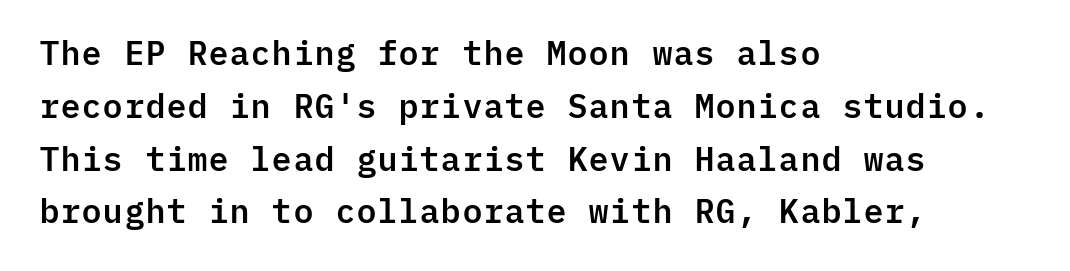
Q: Is the text italic (slanted)? A: No, it is upright.
Q: Is the typeface a serif or a sans-serif typeface? A: Sans-serif.
Q: Is the text underlined? A: No.
Q: How is the paragraph aligned? A: Left-aligned.
Q: Is the spacing between letters normal or unusually wide? A: Normal.
Q: Is the spacing between lines tight, normal or loose? A: Normal.
Q: Width (condensed, normal, or wide)? A: Normal.
Q: Stroke contrast? A: Low.
Q: x-height? A: Medium.
Q: Monospaced? A: Yes.
